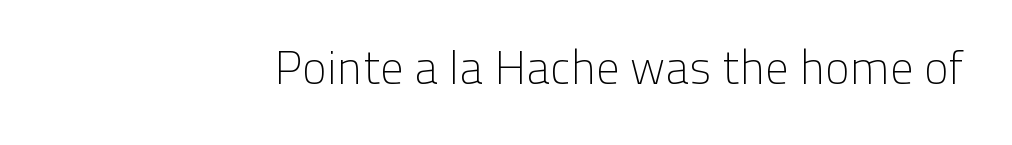
The letters advance in unequal steps, a hallmark of proportional type. Weight: regular or lighter. To sum up the face: it is a sans, with no serifs. Honestly, the letter spacing is just normal — you wouldn't notice it.
